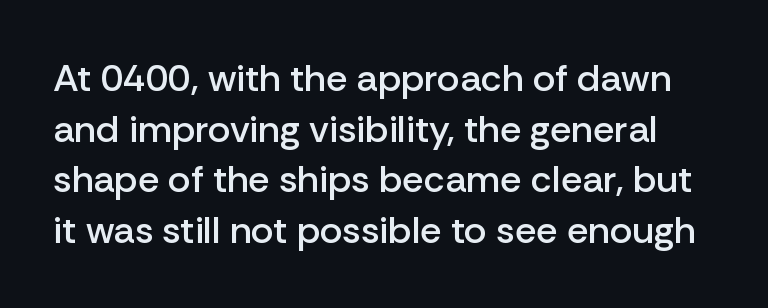
The image shows 38 px semibold sans-serif type, upright; set normal line spacing (1.33x), normal letter spacing, not underlined; low stroke contrast and a medium x-height.
